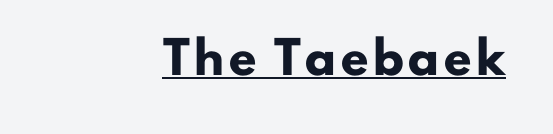
In terms of posture, this sample is upright. This is underlined copy, the kind a proofreader might mark for attention. Spacing verdict: proportional, widths tailored to each character. Examine the stroke ends and you'll find no serifs. Caption: bold face, heavy strokes. Leftover space on each line is placed entirely before the opening word.
